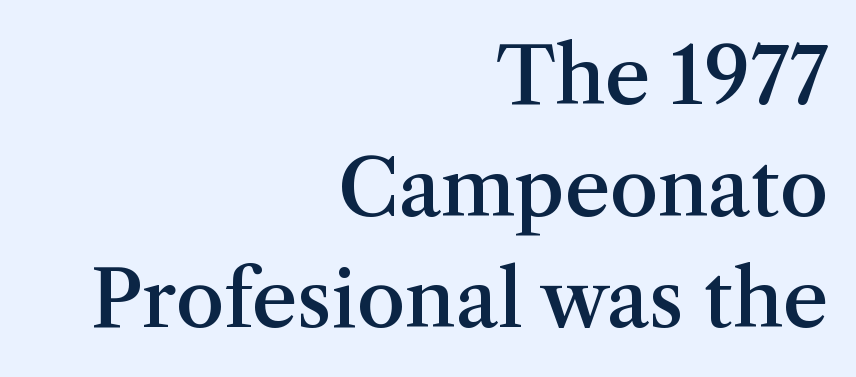
Q: Is the text bold? A: Semi-bold.
Q: Is the text italic (slanted)? A: No, it is upright.
Q: Is the typeface a serif or a sans-serif typeface? A: Serif.
Q: Is the text underlined? A: No.
Q: How is the paragraph aligned? A: Right-aligned.
Q: Is the spacing between letters normal or unusually wide? A: Normal.
Q: Is the spacing between lines tight, normal or loose? A: Normal.
Q: Width (condensed, normal, or wide)? A: Normal.
Q: Stroke contrast? A: Medium.
Q: x-height? A: Medium.
Q: Monospaced? A: No.
